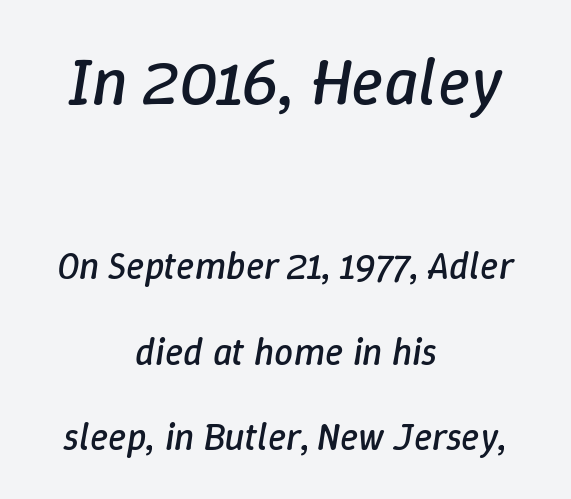
The passage is arranged like a title page — every line centered. In terms of letterspacing, this is plain default setting. Large over small — that's the arrangement of the two blocks here. Vertical spacing — loose.
